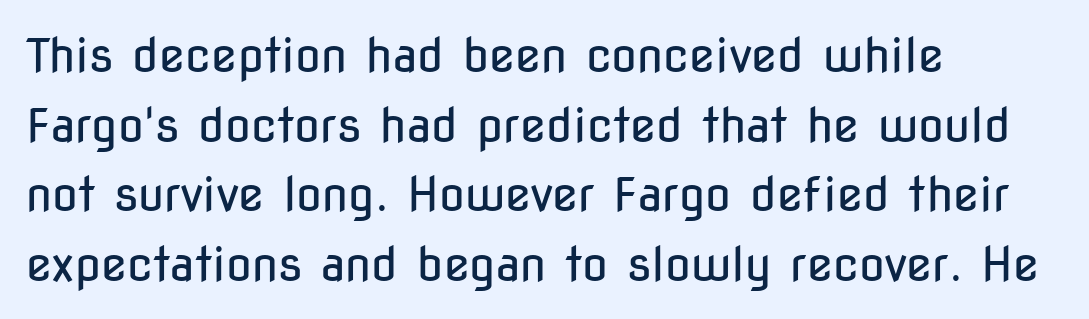
Ink coverage per letter is moderate at most. If you measured baseline to baseline, you'd find a middling distance. Nope, not italic — everything's standing straight. The tracking reads as untouched default to a designer's eye. In CSS terms this would be text-align: left.
